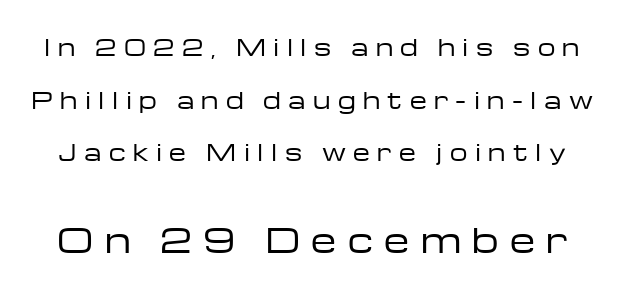
{"serif": "no", "italic": "no", "bold": "no", "weight": "regular", "width": "wide", "stroke_contrast": "low", "x_height": "medium", "monospaced": "no", "underline": "no", "line_spacing": "loose", "line_spacing_ratio": 2.39, "letter_spacing": "wide", "letter_spacing_em": 0.34, "larger_block": "second", "size_ratio": 1.5, "glyph_px": 33}
